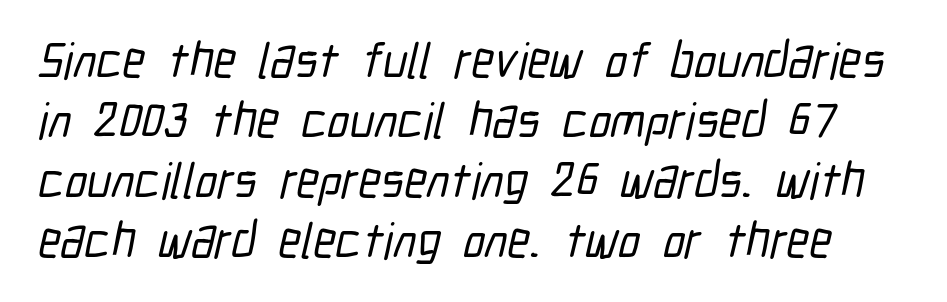
{"serif": "no", "width": "condensed", "stroke_contrast": "low", "x_height": "medium", "monospaced": "no", "underline": "no", "line_spacing_ratio": 1.2, "letter_spacing": "normal", "letter_spacing_em": 0.0, "glyph_px": 50}
